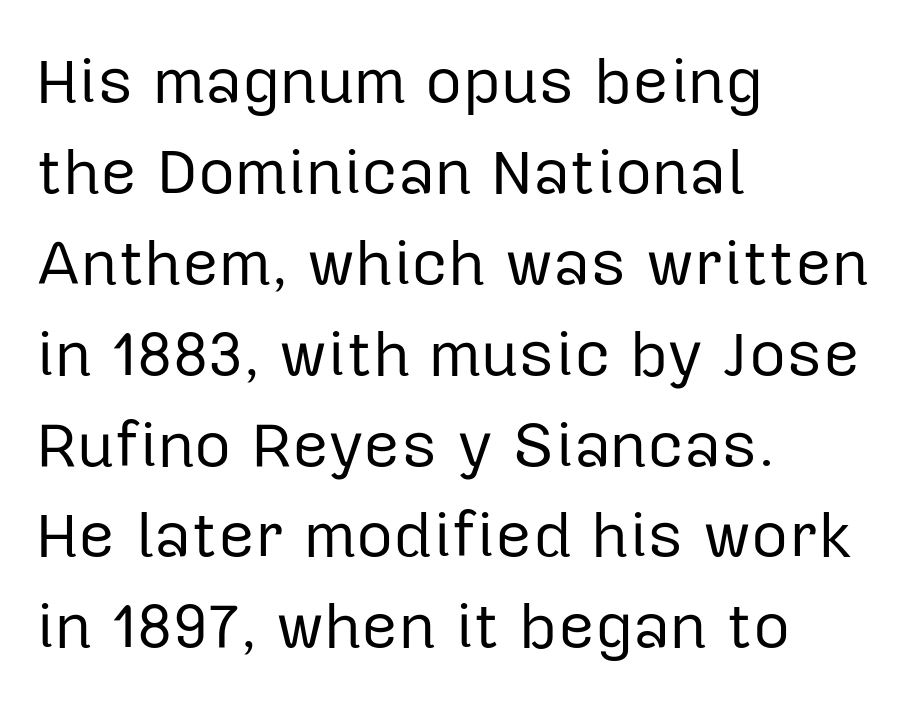
{"serif": "no", "italic": "no", "bold": "no", "weight": "regular", "width": "normal", "stroke_contrast": "low", "x_height": "medium", "monospaced": "no", "underline": "no", "align": "left", "line_spacing": "normal", "line_spacing_ratio": 1.42, "letter_spacing": "normal", "letter_spacing_em": 0.0, "glyph_px": 64}
